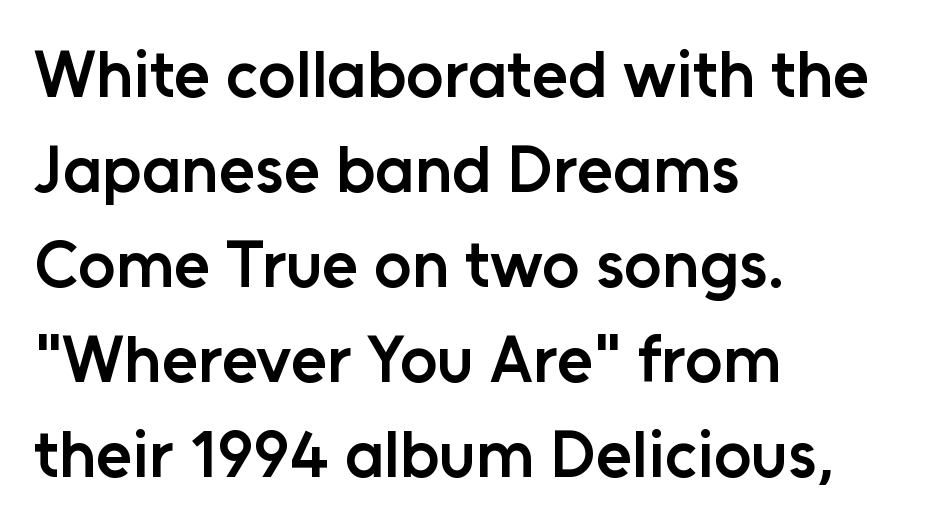
Q: Is the text bold? A: Semi-bold.
Q: Is the text italic (slanted)? A: No, it is upright.
Q: Is the typeface a serif or a sans-serif typeface? A: Sans-serif.
Q: Is the text underlined? A: No.
Q: How is the paragraph aligned? A: Left-aligned.
Q: Is the spacing between letters normal or unusually wide? A: Normal.
Q: Is the spacing between lines tight, normal or loose? A: Normal.
Q: Width (condensed, normal, or wide)? A: Normal.
Q: Stroke contrast? A: Low.
Q: x-height? A: Medium.
Q: Monospaced? A: No.
